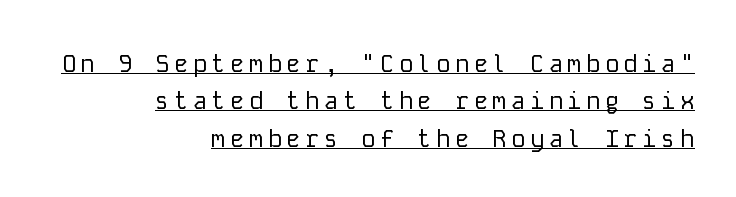
Q: Is the text bold? A: No.
Q: Is the text italic (slanted)? A: No, it is upright.
Q: Is the text underlined? A: Yes.
Q: How is the paragraph aligned? A: Right-aligned.
Q: Is the spacing between lines tight, normal or loose? A: Normal.
